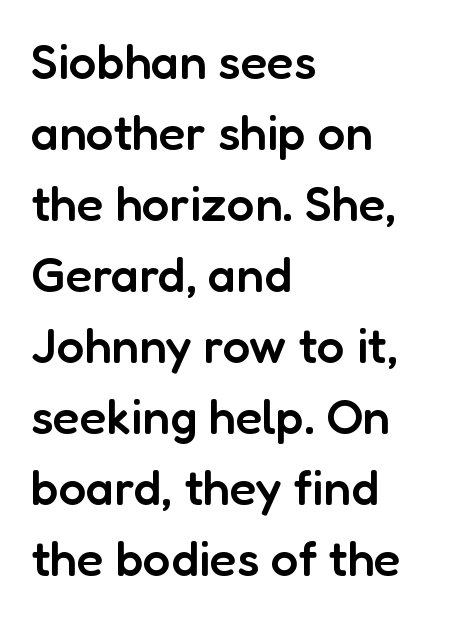
The image shows 49 px semibold sans-serif type, upright; set left-aligned, normal line spacing (1.45x), normal letter spacing, not underlined; low stroke contrast and a medium x-height.
